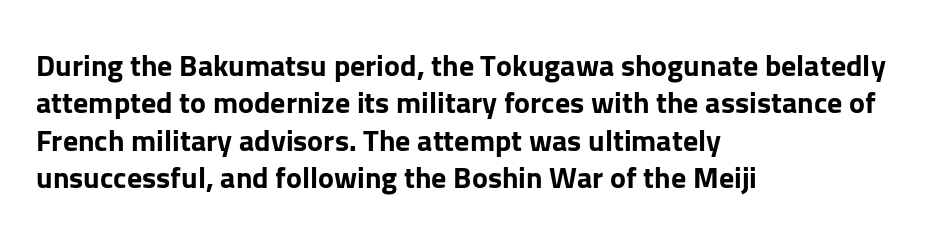
Q: Is the text bold? A: Yes.
Q: Is the text italic (slanted)? A: No, it is upright.
Q: Is the typeface a serif or a sans-serif typeface? A: Sans-serif.
Q: Is the text underlined? A: No.
Q: How is the paragraph aligned? A: Left-aligned.
Q: Is the spacing between letters normal or unusually wide? A: Normal.
Q: Is the spacing between lines tight, normal or loose? A: Normal.
Q: Width (condensed, normal, or wide)? A: Normal.
Q: Stroke contrast? A: Low.
Q: x-height? A: Medium.
Q: Monospaced? A: No.
